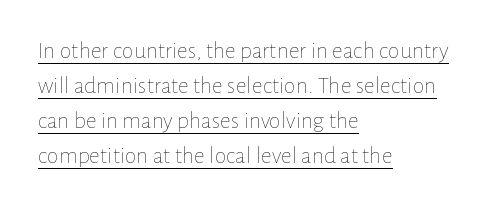
{"italic": "no", "bold": "no", "underline": "yes", "align": "left", "line_spacing": "normal", "line_spacing_ratio": 1.46, "letter_spacing": "normal", "letter_spacing_em": 0.0, "glyph_px": 24}
